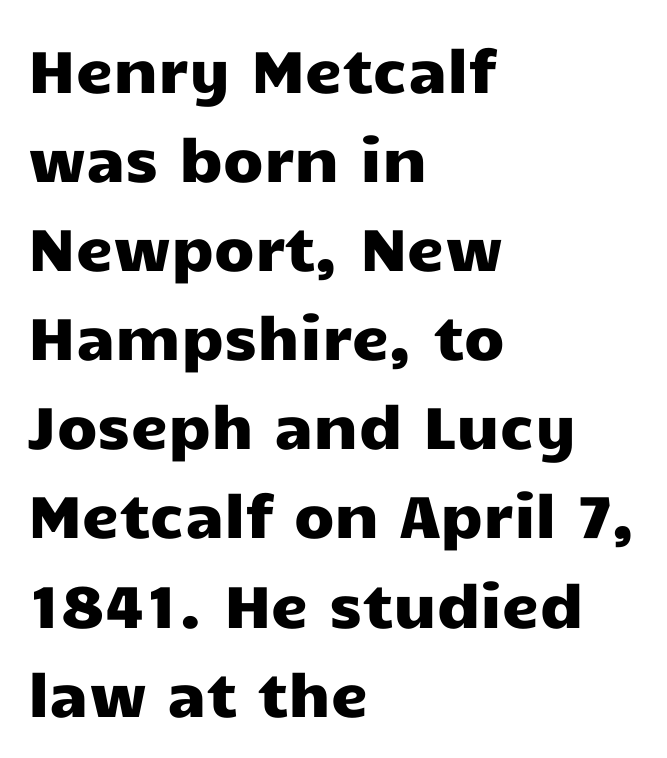
The image shows 59 px wide sans-serif type, upright; set left-aligned, normal line spacing (1.51x), normal letter spacing, not underlined; low stroke contrast and a medium x-height.
